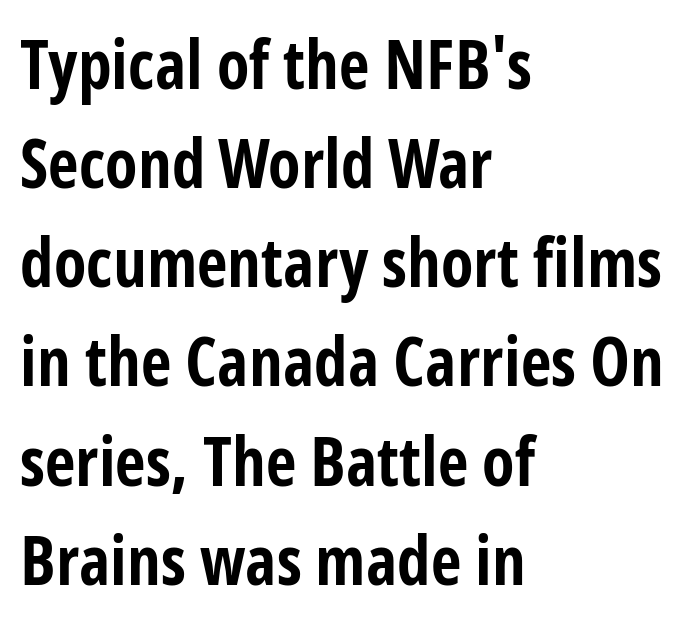
{"serif": "no", "italic": "no", "bold": "yes", "weight": "bold", "width": "condensed", "stroke_contrast": "low", "x_height": "medium", "monospaced": "no", "underline": "no", "align": "left", "line_spacing": "normal", "line_spacing_ratio": 1.48, "letter_spacing": "normal", "letter_spacing_em": 0.0, "glyph_px": 67}
